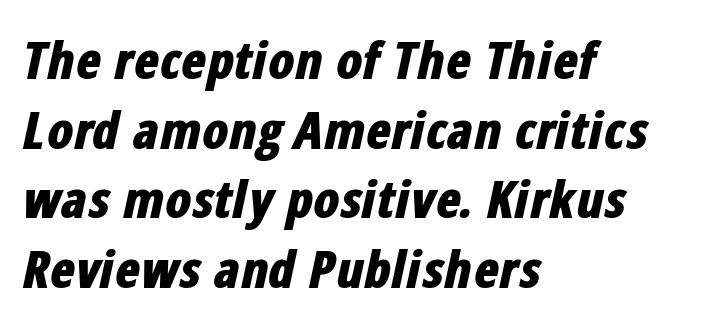
Q: Is the text bold? A: Yes.
Q: Is the text italic (slanted)? A: Yes, it leans right by about 12 degrees.
Q: Is the text underlined? A: No.
Q: How is the paragraph aligned? A: Left-aligned.
Q: Is the spacing between letters normal or unusually wide? A: Normal.
Q: Is the spacing between lines tight, normal or loose? A: Normal.
Q: Width (condensed, normal, or wide)? A: Condensed.
Q: Stroke contrast? A: Low.
Q: x-height? A: Medium.
Q: Monospaced? A: No.
